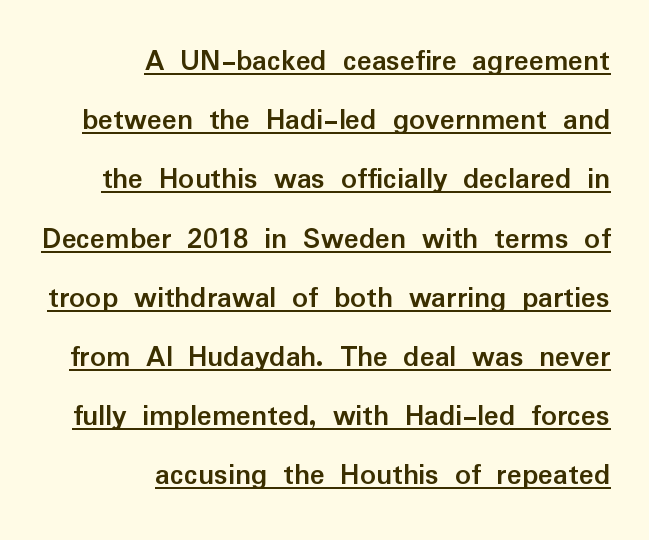
{"serif": "no", "italic": "no", "bold": "yes", "weight": "semibold", "width": "normal", "stroke_contrast": "low", "x_height": "medium", "monospaced": "no", "underline": "yes", "align": "right", "line_spacing": "loose", "line_spacing_ratio": 1.91, "letter_spacing": "normal", "letter_spacing_em": 0.0, "glyph_px": 31}
